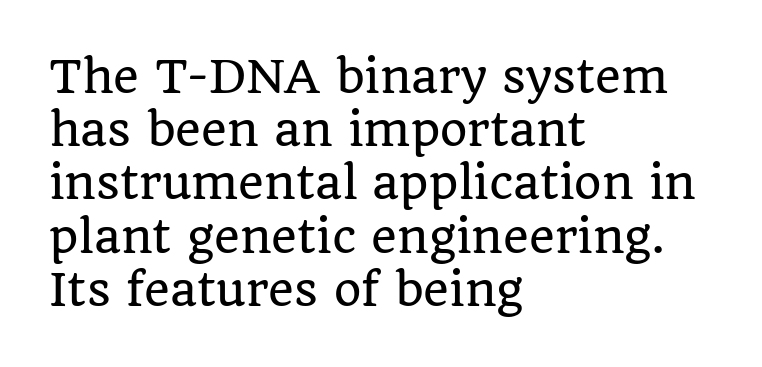
A bare baseline throughout the passage. Short and long lines alike share a common starting point at left. Observe the ordinary spacing: letters are neighbours, not strangers. Do the characters align in a grid? No, the font is proportional. No italicization has been applied; the sample stays upright. The typeface chosen for these lines features serifs.
